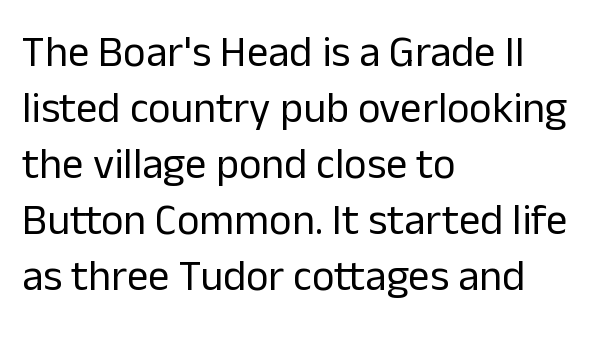
The words here are not underlined. A typesetter would mark this as roman, not italic. The letters sit at their default tracking, neither squeezed nor spread. Typeset ragged right — the left edge is the straight one. The letters advance in unequal steps, a hallmark of proportional type. Font category for this specimen: sans-serif.
